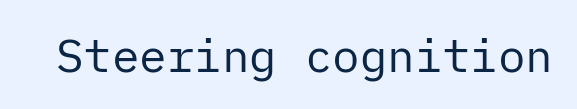
{"serif": "no", "italic": "no", "bold": "no", "weight": "regular", "width": "normal", "stroke_contrast": "low", "x_height": "medium", "underline": "no", "letter_spacing": "normal", "letter_spacing_em": 0.0, "glyph_px": 46}
